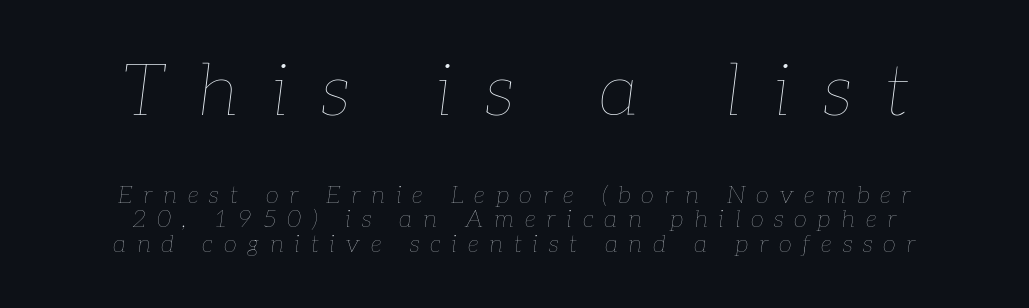
You could not count columns in this text — the font is proportionally spaced. Heaviness? Minimal to ordinary, like unemphasized prose. The gap between lines stays unmarked. Observe the lean: these are italic letterforms. You could only call the tracking loose — the letters float apart. The typesetter chose a symmetrical, centered arrangement here.
